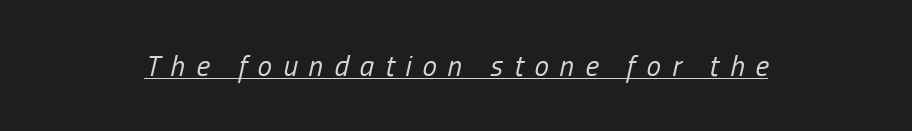
Q: Is the text bold? A: No.
Q: Is the text italic (slanted)? A: Yes, it leans right by about 13 degrees.
Q: Is the text underlined? A: Yes.
Q: Is the spacing between letters normal or unusually wide? A: Unusually wide.
Q: Width (condensed, normal, or wide)? A: Condensed.
Q: Stroke contrast? A: Low.
Q: x-height? A: Medium.
Q: Monospaced? A: No.
